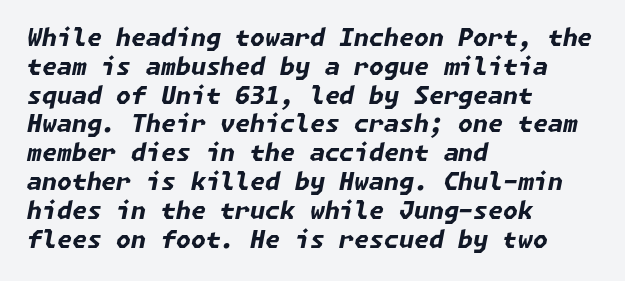
Q: Is the text bold? A: Yes.
Q: Is the text italic (slanted)? A: Yes, it leans right by about 11 degrees.
Q: Is the text underlined? A: No.
Q: How is the paragraph aligned? A: Left-aligned.
Q: Is the spacing between letters normal or unusually wide? A: Normal.
